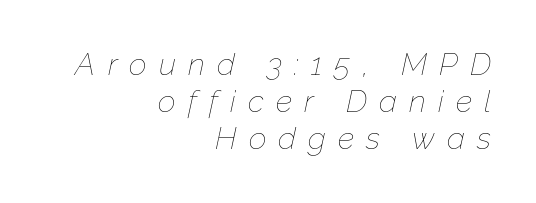
Notice how the passage keeps a crisp vertical edge on the right only. Underline: absent. Stem width sits at or under what a default text font uses. Is the letter spacing exaggerated? Yes — the characters are pushed far apart. You could not count columns in this text — the font is proportionally spaced.
